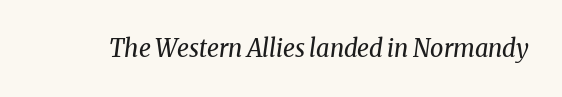
Q: Is the text bold? A: No.
Q: Is the text italic (slanted)? A: Yes, it leans right by about 8 degrees.
Q: Is the text underlined? A: No.
Q: Is the spacing between letters normal or unusually wide? A: Normal.
